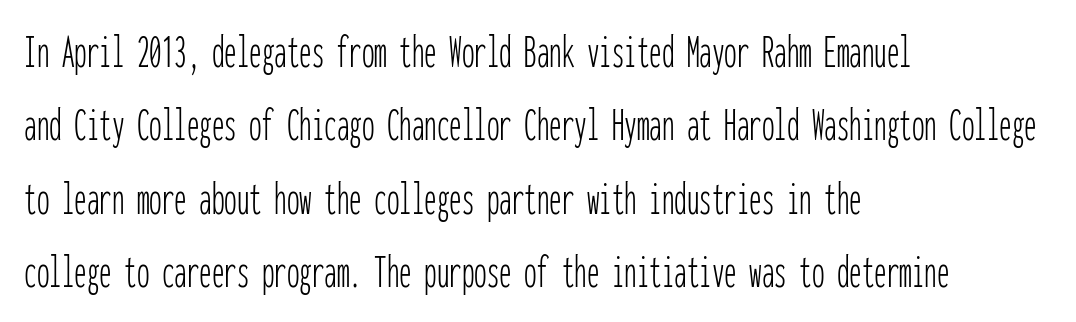
The specimen omits any rule beneath the text block's lines. Heft: none added — not bold. You can tell from the bare stems that sans-serif type was used. The rendering anchors every line to the left-hand side. A typesetter would call this monospace, since all characters share one set width.
